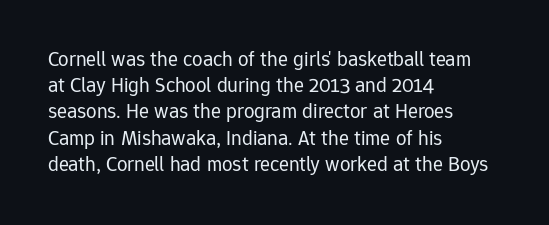
Does extra space separate the letters? No, they use regular spacing. Layout note: lines flush left. The area under the type is left untouched. This reads as an unemphasized weight, regular at the heaviest. This is roman type, the default non-slanted kind. Vertical spacing — default.
